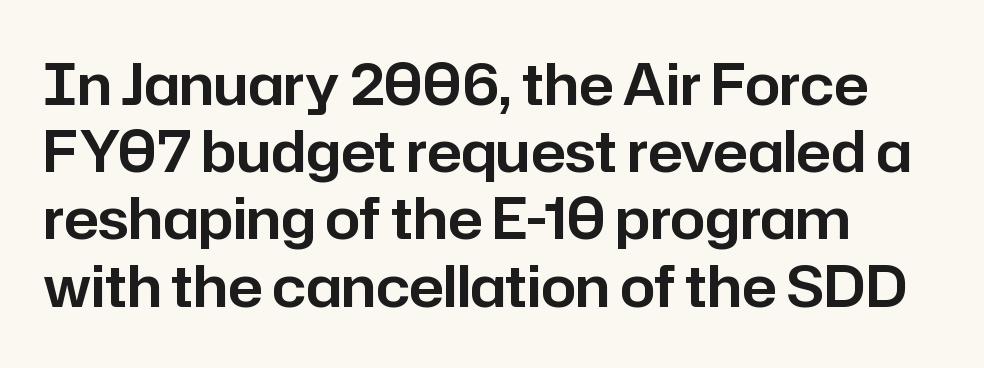
{"serif": "no", "italic": "no", "width": "normal", "stroke_contrast": "low", "x_height": "medium", "monospaced": "no", "underline": "no", "align": "left", "line_spacing_ratio": 1.2, "letter_spacing": "normal", "letter_spacing_em": 0.0, "glyph_px": 56}
